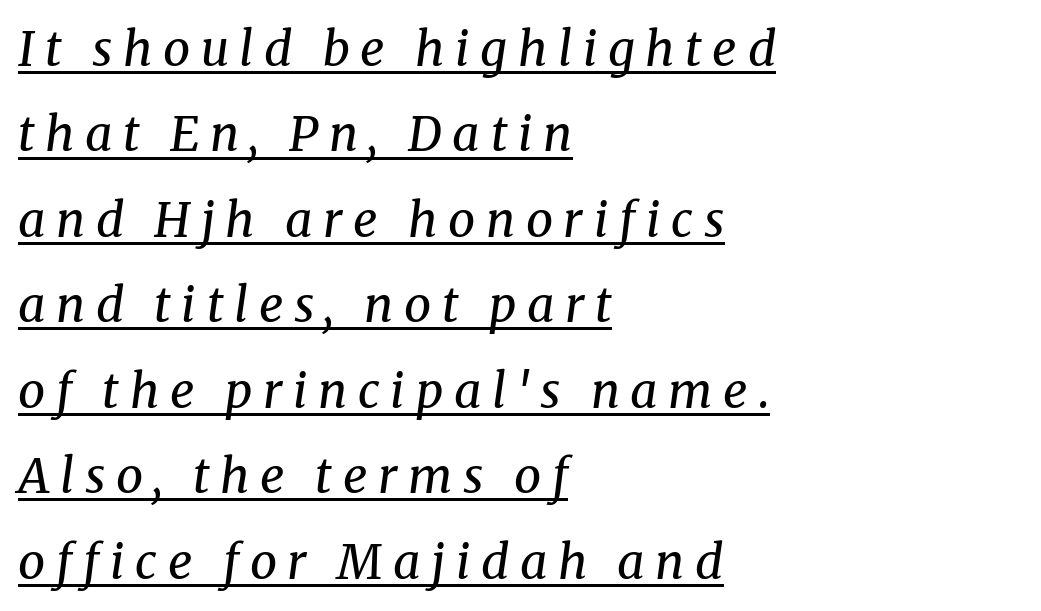
Beneath each row of characters lies a ruled line. The whole block is typeset with a tilt. All the whitespace from short lines collects on the right. Summary of weight: not heavy and not bold.
